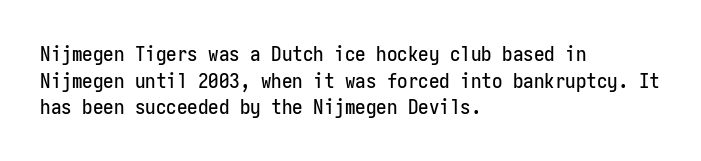
The image shows 21 px text type, upright; set left-aligned, normal line spacing (1.27x), normal letter spacing, not underlined.
